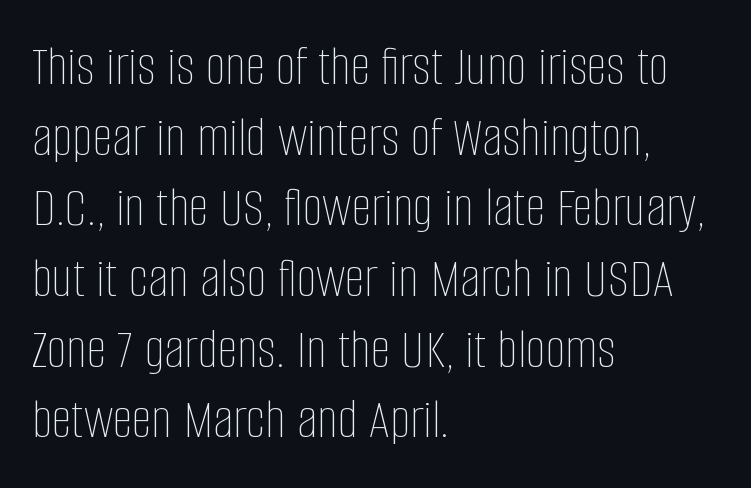
The letters advance in unequal steps, a hallmark of proportional type. Caption: standard tracking, unaltered. Stem width sits at or under what a default text font uses. Posture: vertical.
